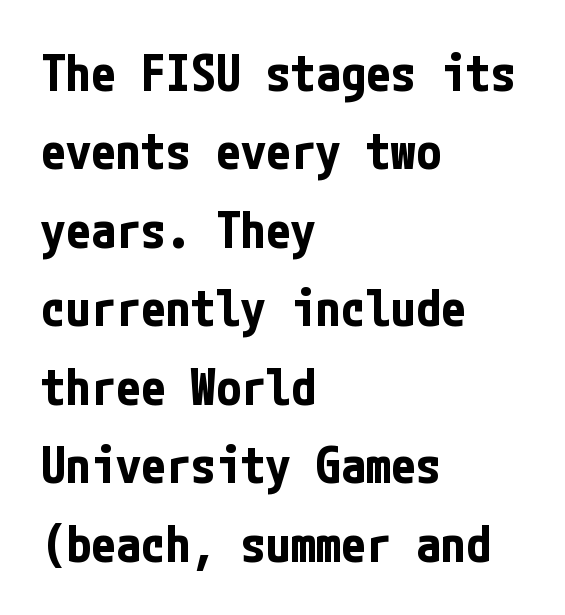
No extra tracking has been applied to these lines. A classic flush-left, rag-right setting is used for this passage. Nope, no serifs anywhere on these letters. What weight is shown? A full bold with thick strokes. Check the space under the baseline: it is left empty. Posture: straight, roman, zero tilt.
